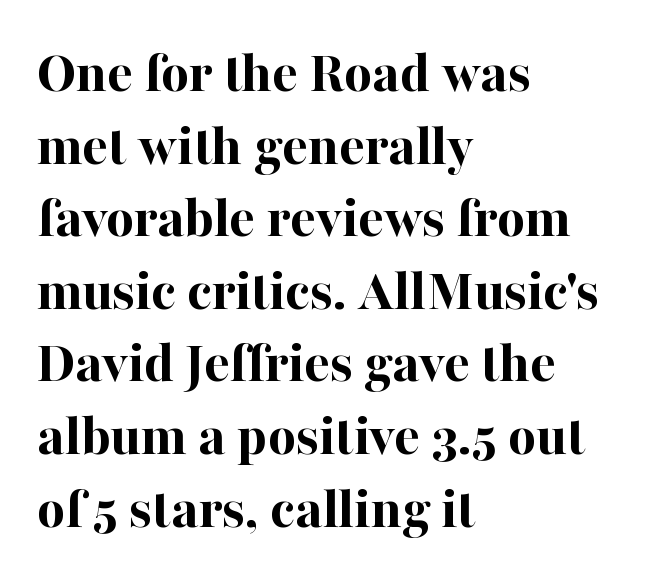
The lines in this sample share a left origin and differ only in where they stop. This rendering leaves character spacing at its baseline value. The type sits square on the baseline with zero lean. In terms of letterform style, serifs are clearly present. Character widths vary here, with narrow letters taking less room than wide ones.
